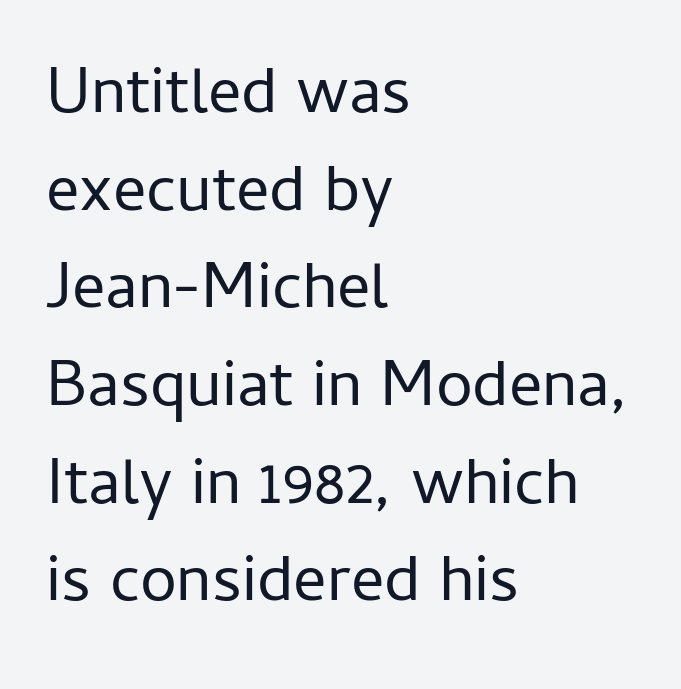
The font family rendered here belongs to the sans-serif group. The passage shown is not underscored anywhere. Spacing between characters is what you'd get straight out of the box. Tall strokes in this sample are plumb rather than angled. Ink coverage per letter is moderate at most. The leading is moderate, giving the passage an even texture.
